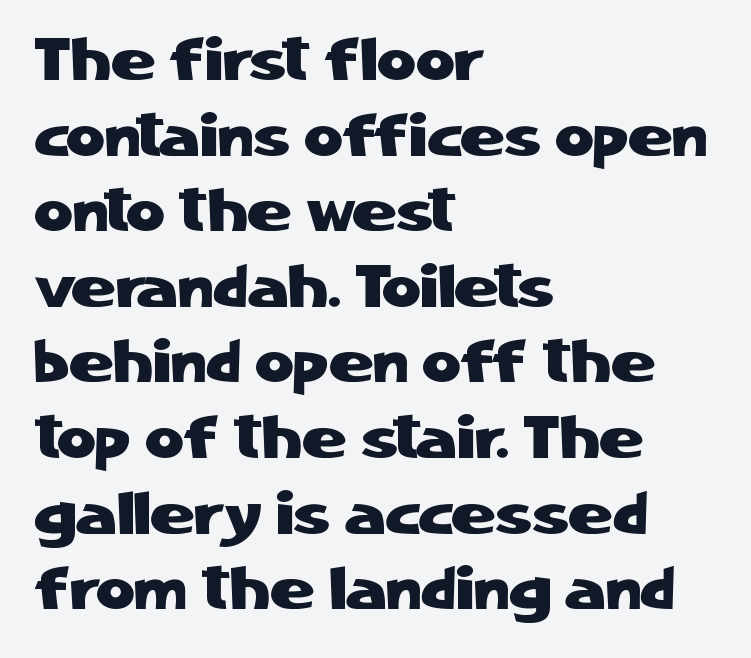
Q: Is the text italic (slanted)? A: No, it is upright.
Q: Is the typeface a serif or a sans-serif typeface? A: Sans-serif.
Q: Is the text underlined? A: No.
Q: How is the paragraph aligned? A: Left-aligned.
Q: Is the spacing between letters normal or unusually wide? A: Normal.
Q: Is the spacing between lines tight, normal or loose? A: Normal.
Q: Width (condensed, normal, or wide)? A: Normal.
Q: Stroke contrast? A: Low.
Q: x-height? A: Medium.
Q: Monospaced? A: No.
